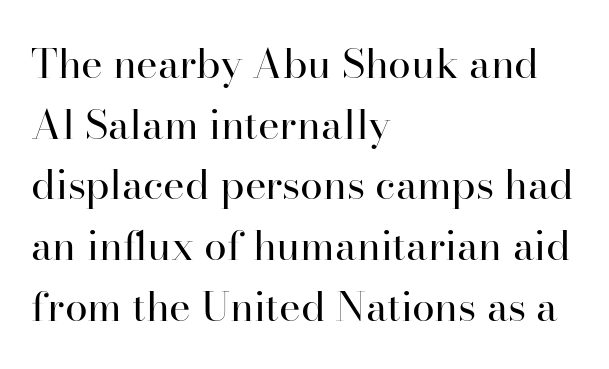
Check under the words: just untouched page. Do the letters lean? They stand straight. Regarding leading, the lines here are spaced in the standard way. All the whitespace from short lines collects on the right. The rendering keeps characters at their native spacing. Typographically, this falls in the serif category.
